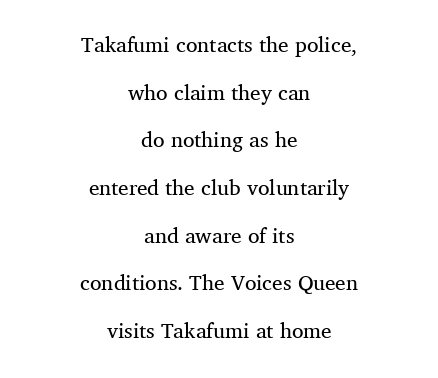
Q: Is the text bold? A: No.
Q: Is the text italic (slanted)? A: No, it is upright.
Q: Is the text underlined? A: No.
Q: How is the paragraph aligned? A: Centered.
Q: Is the spacing between letters normal or unusually wide? A: Normal.
Q: Is the spacing between lines tight, normal or loose? A: Loose.
